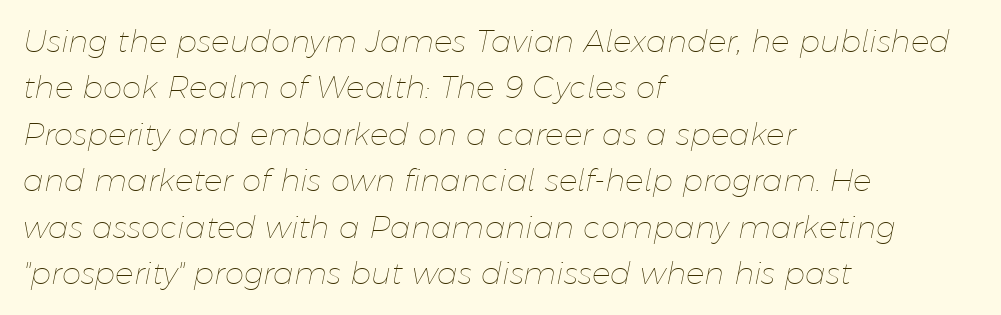
Q: Is the text bold? A: No.
Q: Is the text italic (slanted)? A: Yes, it leans right by about 11 degrees.
Q: Is the text underlined? A: No.
Q: How is the paragraph aligned? A: Left-aligned.
Q: Is the spacing between letters normal or unusually wide? A: Normal.
Q: Is the spacing between lines tight, normal or loose? A: Normal.
Q: Width (condensed, normal, or wide)? A: Normal.
Q: Stroke contrast? A: Low.
Q: x-height? A: Medium.
Q: Monospaced? A: No.
